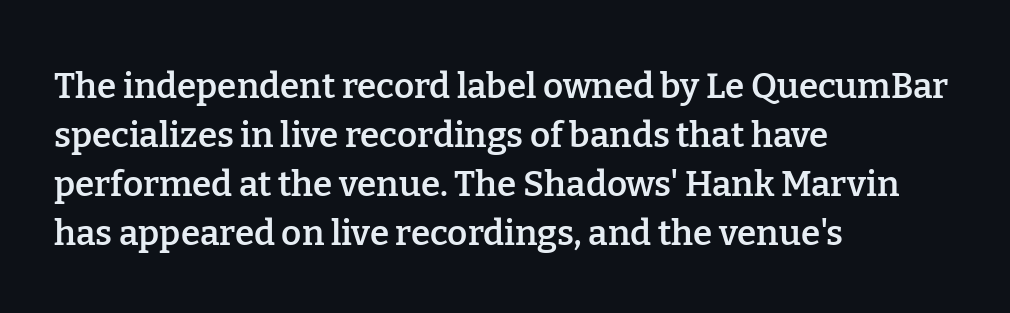
Q: Is the text bold? A: Semi-bold.
Q: Is the text italic (slanted)? A: No, it is upright.
Q: Is the typeface a serif or a sans-serif typeface? A: Serif.
Q: Is the text underlined? A: No.
Q: How is the paragraph aligned? A: Left-aligned.
Q: Is the spacing between letters normal or unusually wide? A: Normal.
Q: Is the spacing between lines tight, normal or loose? A: Normal.
Q: Width (condensed, normal, or wide)? A: Normal.
Q: Stroke contrast? A: Low.
Q: x-height? A: Medium.
Q: Monospaced? A: No.
